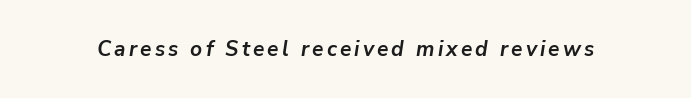
Q: Is the text bold? A: Yes.
Q: Is the text italic (slanted)? A: Yes, it leans right by about 9 degrees.
Q: Is the text underlined? A: No.
